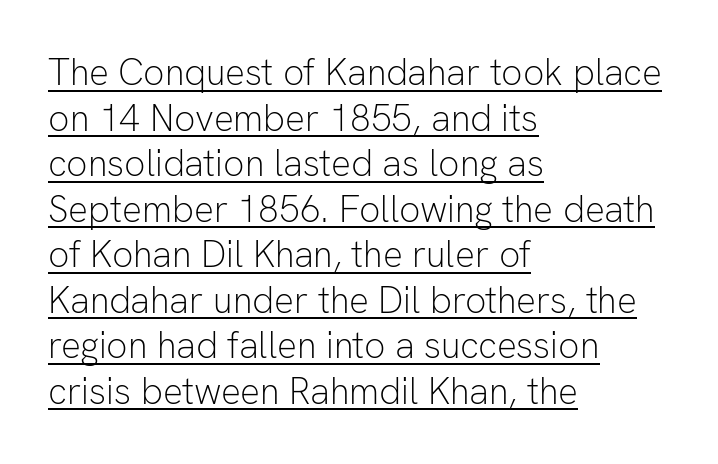
The paragraph shown leans on its left margin. In terms of letterspacing, this is plain default setting. The specimen includes a rule beneath the text block's lines. Note the varied advance widths — an 'i' is clearly narrower than an 'm'.
